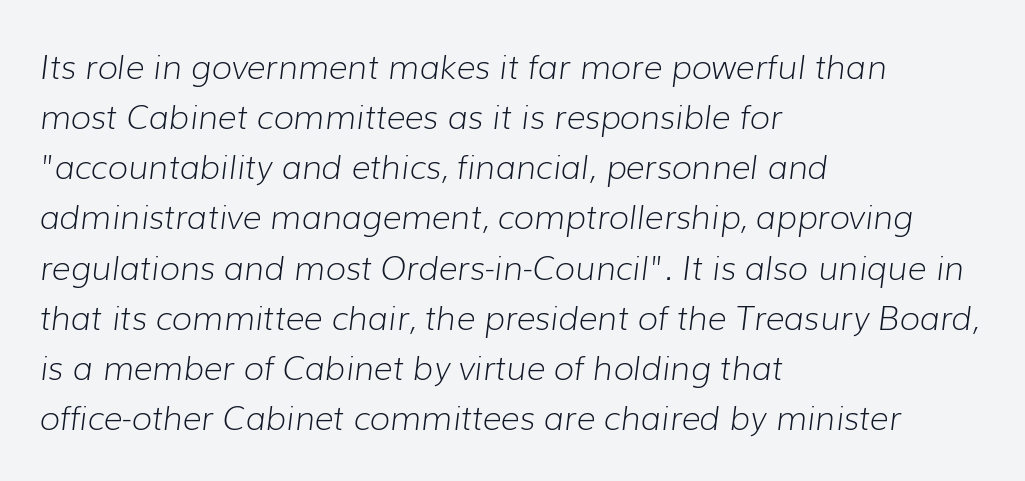
{"italic": "yes", "lean": "right", "slant_degrees": 7, "bold": "no", "weight": "light", "width": "normal", "stroke_contrast": "low", "x_height": "medium", "monospaced": "no", "underline": "no", "align": "left", "line_spacing": "normal", "line_spacing_ratio": 1.52, "letter_spacing": "normal", "letter_spacing_em": 0.0, "glyph_px": 33}
